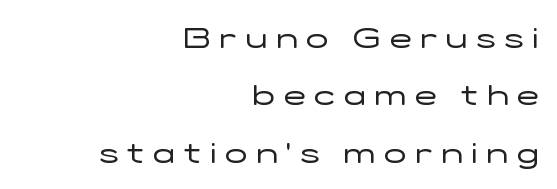
The image shows 29 px regular-weight, wide sans-serif type, upright; set right-aligned, loose line spacing (1.98x), unusually wide letter spacing (+0.31 em), not underlined; low stroke contrast and a medium x-height.
